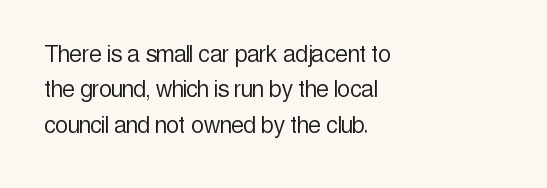
Typeset ragged right — the left edge is the straight one. Honestly, the row spacing looks completely unremarkable. Type without underlining. Italic: no, the glyphs are upright roman.
